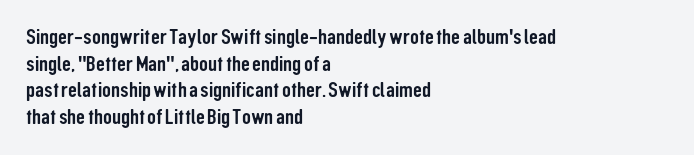
{"italic": "no", "underline": "no", "align": "left", "line_spacing_ratio": 1.21, "letter_spacing": "normal", "letter_spacing_em": 0.0, "glyph_px": 22}
